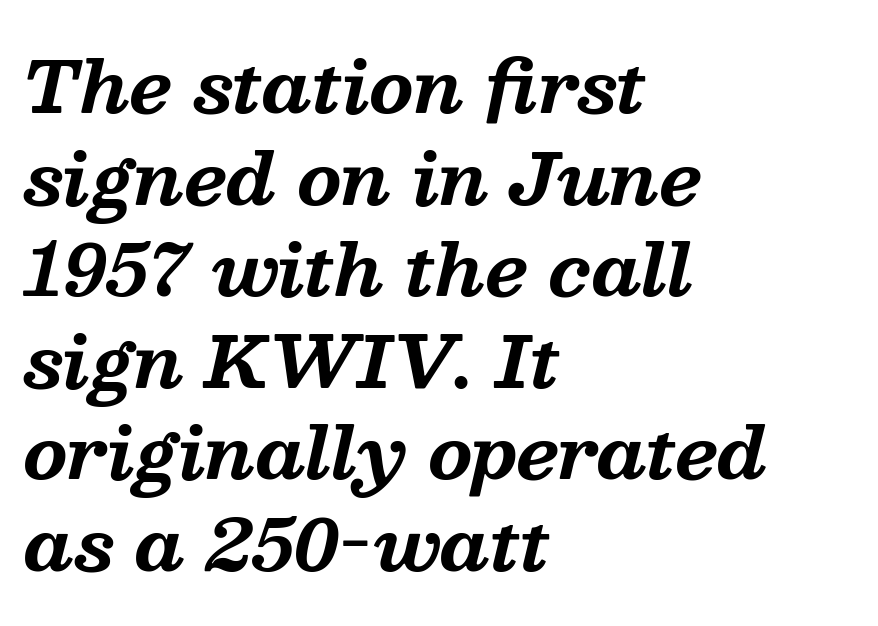
{"serif": "yes", "italic": "yes", "lean": "right", "slant_degrees": 13, "bold": "yes", "weight": "bold", "width": "normal", "stroke_contrast": "medium", "x_height": "medium", "monospaced": "no", "underline": "no", "align": "left", "line_spacing": "normal", "line_spacing_ratio": 1.29, "letter_spacing": "normal", "letter_spacing_em": 0.0, "glyph_px": 71}
